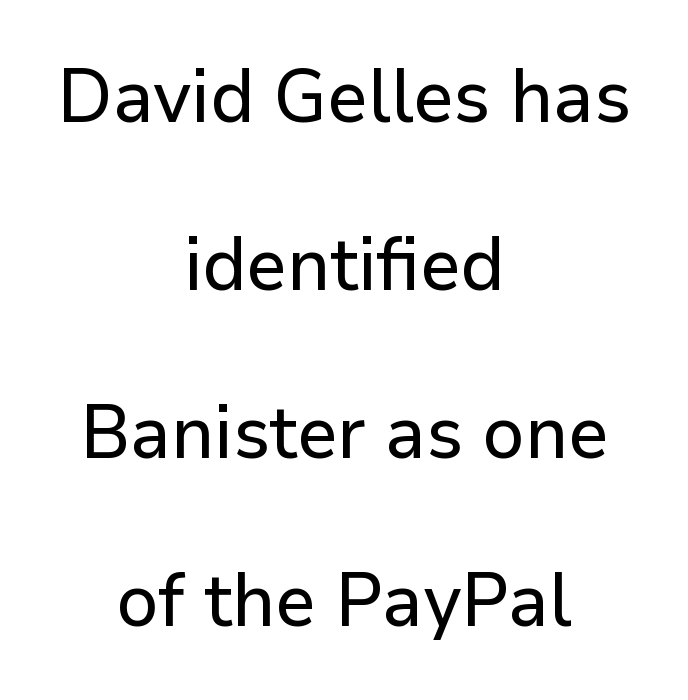
The image shows 75 px sans-serif type, upright; set centered, loose line spacing (2.24x), normal letter spacing, not underlined; low stroke contrast and a medium x-height.
